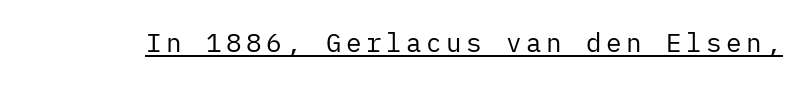
The image shows 26 px text type, upright; set underlined.
